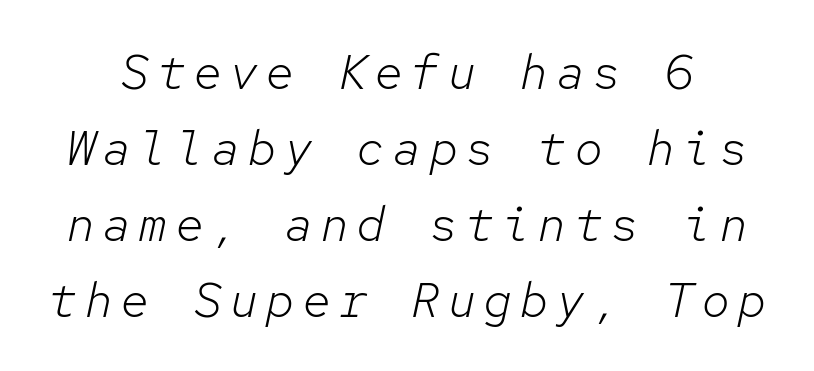
Q: Is the text bold? A: No.
Q: Is the text italic (slanted)? A: Yes, it leans right by about 12 degrees.
Q: Is the text underlined? A: No.
Q: Is the spacing between lines tight, normal or loose? A: Normal.
Q: Width (condensed, normal, or wide)? A: Normal.
Q: Stroke contrast? A: Low.
Q: x-height? A: Medium.
Q: Monospaced? A: Yes.
